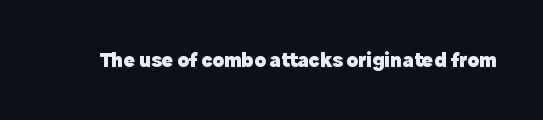
Q: Is the text bold? A: Yes.
Q: Is the text italic (slanted)? A: No, it is upright.
Q: Is the text underlined? A: No.
Q: Is the spacing between letters normal or unusually wide? A: Normal.
